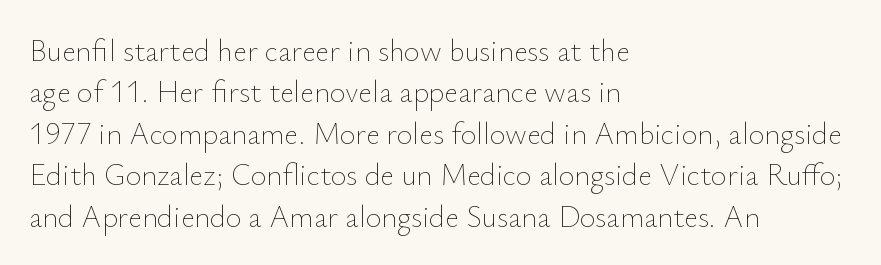
Q: Is the text bold? A: No.
Q: Is the text italic (slanted)? A: No, it is upright.
Q: Is the text underlined? A: No.
Q: How is the paragraph aligned? A: Left-aligned.
Q: Is the spacing between letters normal or unusually wide? A: Normal.
Q: Is the spacing between lines tight, normal or loose? A: Normal.
Q: Width (condensed, normal, or wide)? A: Normal.
Q: Stroke contrast? A: Low.
Q: x-height? A: Small.
Q: Monospaced? A: No.
